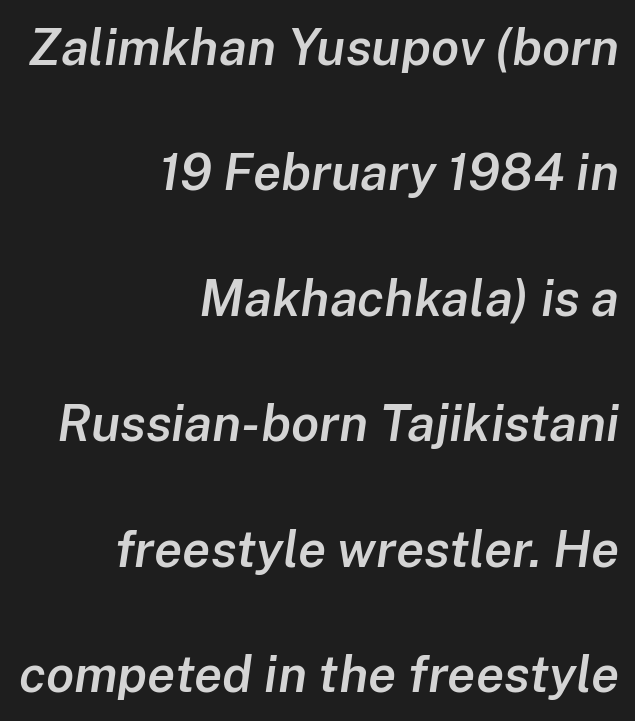
Horizontally, the lines are justified to the trailing edge only. Inter-character spacing is left at the font's built-in metrics. The passage shown stacks its lines with a broad gap. Think of a printed novel: that variable character pitch is what you see here. Is the type bold? Partly — it's a semibold, heavier than regular but not fully bold. Observe the lean: these are italic letterforms.
